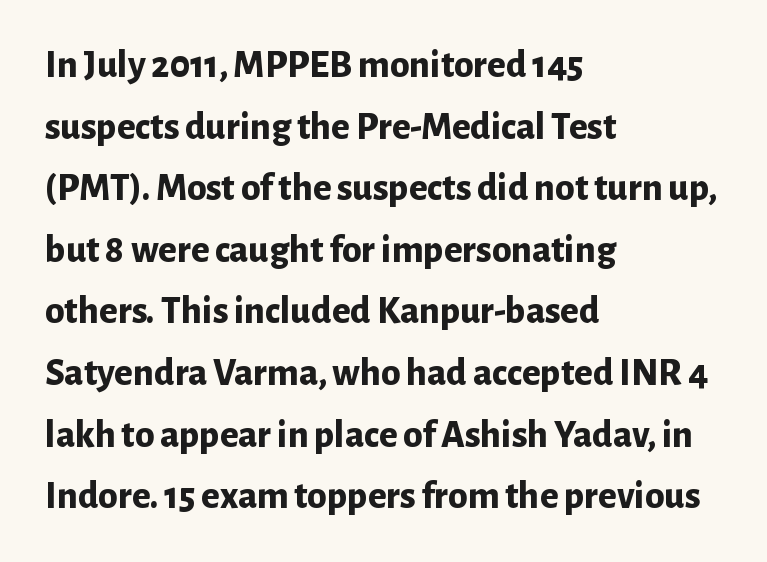
In terms of letterspacing, this is plain default setting. These lines are composed in type without serifs. Normally led — the rows are evenly, conventionally spaced. The face used here has the dense, thick strokes of a bold.
